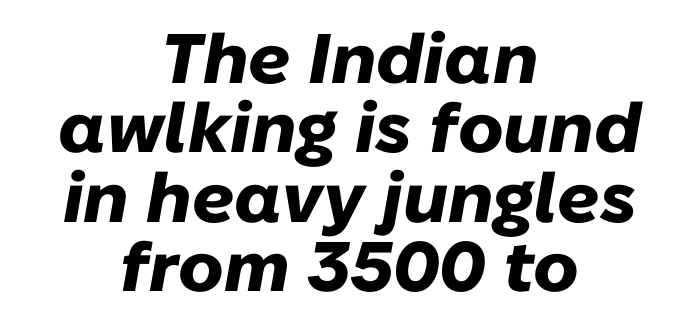
The face used here is proportionally spaced, like ordinary book or web type. Only glyphs here, with clear space below each row. Successive baselines arrive quickly, one right under another. Spacing between characters is what you'd get straight out of the box. Students, this is bold: see how much ink each stroke carries.
